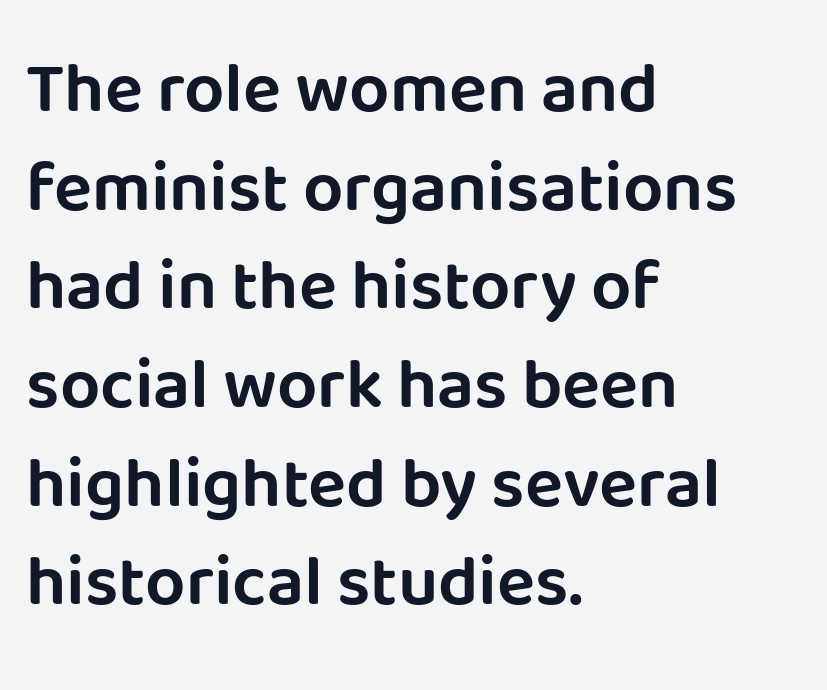
The image shows 71 px sans-serif type, upright; set left-aligned, normal line spacing (1.39x), normal letter spacing, not underlined; low stroke contrast and a large x-height.
